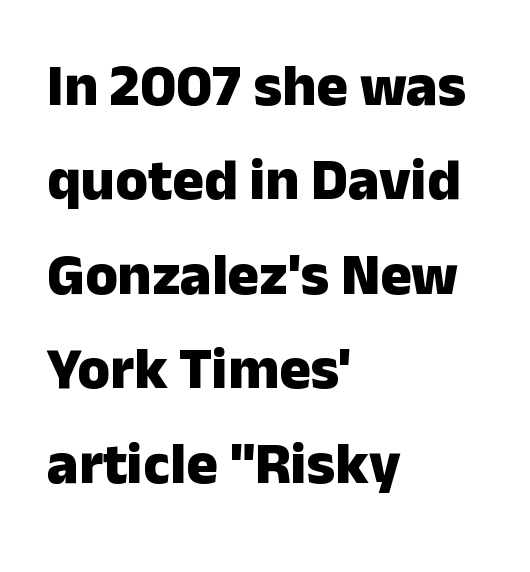
Nothing sits at the stroke ends, so this counts as sans-serif. The rendering uses natural spacing where letterforms have individual widths. The rendering uses a moderate line-height, typical for paragraphs. This is the regular roman posture of the typeface. Decoration check: the copy has no underline. Stroke thickness is high; the sample reads as a true bold.
